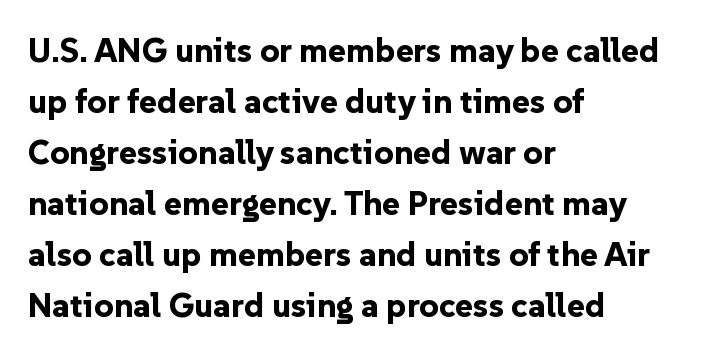
{"serif": "no", "italic": "no", "bold": "yes", "weight": "bold", "width": "normal", "stroke_contrast": "low", "x_height": "medium", "monospaced": "no", "underline": "no", "align": "left", "line_spacing": "normal", "line_spacing_ratio": 1.5, "letter_spacing": "normal", "letter_spacing_em": 0.0, "glyph_px": 34}
